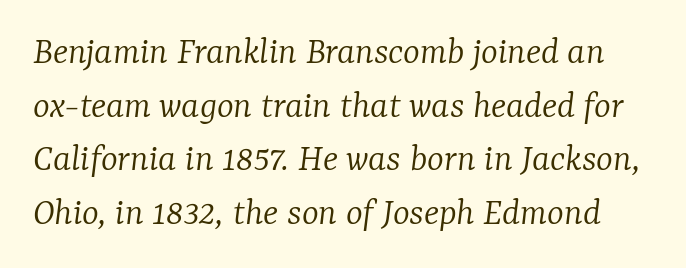
The image shows 40 px light serif type, italic (leaning right); set normal line spacing (1.34x), normal letter spacing, not underlined; low stroke contrast and a medium x-height.
